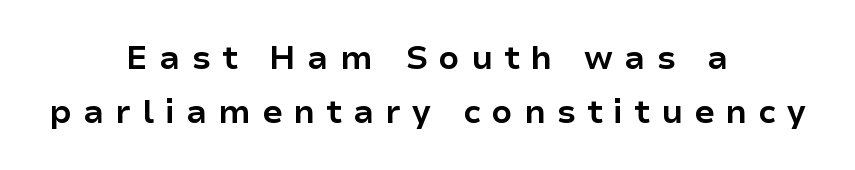
{"serif": "no", "italic": "no", "bold": "yes", "weight": "bold", "width": "normal", "stroke_contrast": "low", "x_height": "medium", "monospaced": "no", "underline": "no", "align": "center", "line_spacing": "normal", "line_spacing_ratio": 1.63, "letter_spacing": "wide", "letter_spacing_em": 0.33, "glyph_px": 33}
